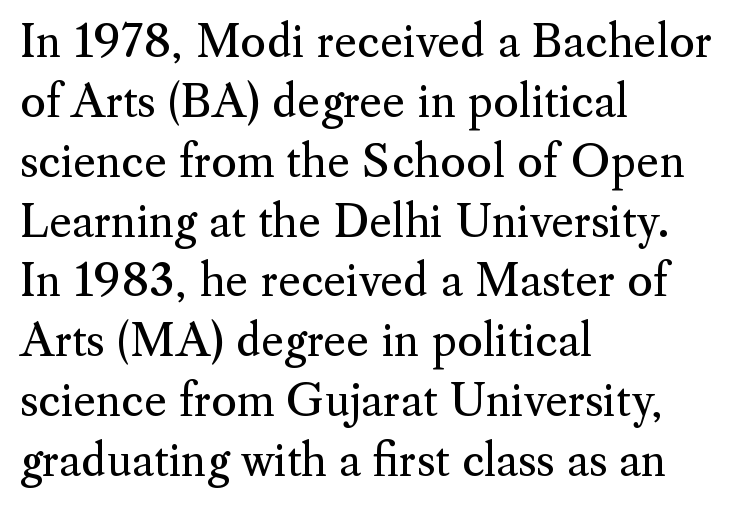
The image shows 44 px regular-weight serif type, upright; set left-aligned, normal line spacing (1.36x), normal letter spacing, not underlined; medium stroke contrast and a small x-height.
